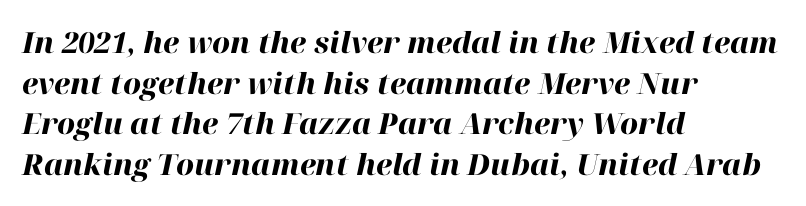
Q: Is the text bold? A: Yes.
Q: Is the text italic (slanted)? A: Yes, it leans right by about 12 degrees.
Q: Is the text underlined? A: No.
Q: How is the paragraph aligned? A: Left-aligned.
Q: Is the spacing between letters normal or unusually wide? A: Normal.
Q: Is the spacing between lines tight, normal or loose? A: Normal.
Q: Width (condensed, normal, or wide)? A: Normal.
Q: Stroke contrast? A: High.
Q: x-height? A: Medium.
Q: Monospaced? A: No.
